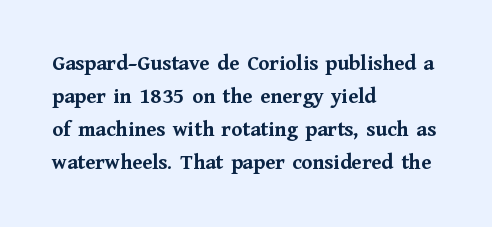
{"italic": "no", "bold": "yes", "underline": "no", "align": "left", "line_spacing": "normal", "line_spacing_ratio": 1.5, "letter_spacing": "normal", "letter_spacing_em": 0.0, "glyph_px": 22}
